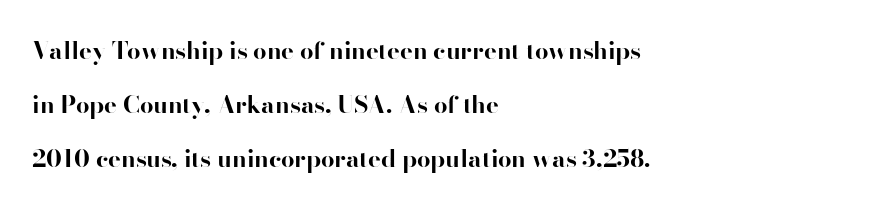
{"italic": "no", "bold": "yes", "underline": "no", "align": "left", "line_spacing": "loose", "line_spacing_ratio": 2.25, "letter_spacing": "normal", "letter_spacing_em": 0.0, "glyph_px": 24}
